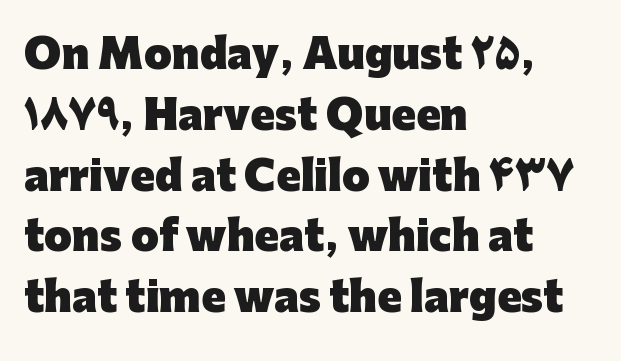
The image shows 40 px heavy sans-serif type, upright; set left-aligned, normal line spacing (1.52x), normal letter spacing, not underlined; low stroke contrast and a medium x-height.
